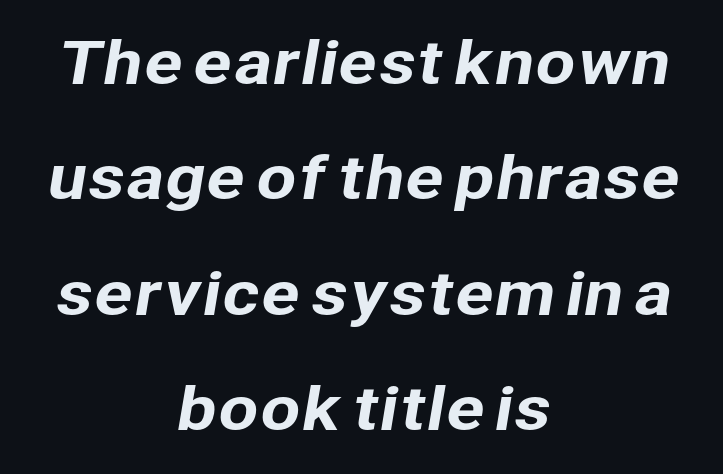
{"serif": "no", "width": "normal", "stroke_contrast": "low", "x_height": "medium", "monospaced": "no", "underline": "no", "align": "center", "line_spacing": "loose", "line_spacing_ratio": 1.99, "letter_spacing": "normal", "letter_spacing_em": 0.0, "glyph_px": 58}
